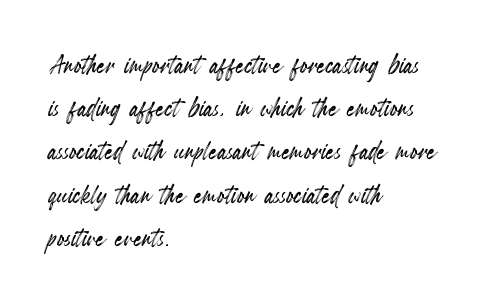
{"width": "condensed", "x_height": "small", "monospaced": "no", "underline": "no", "align": "left", "line_spacing": "normal", "line_spacing_ratio": 1.31, "letter_spacing": "normal", "letter_spacing_em": 0.0, "glyph_px": 33}
